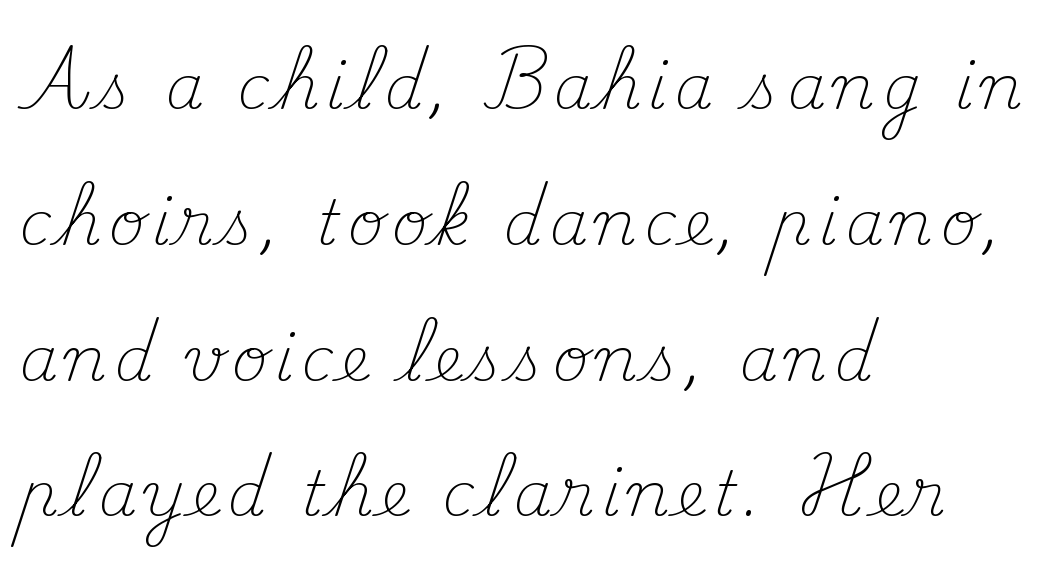
The image shows 62 px light serif type; set left-aligned, loose line spacing (2.19x), not underlined; medium stroke contrast and a small x-height.
